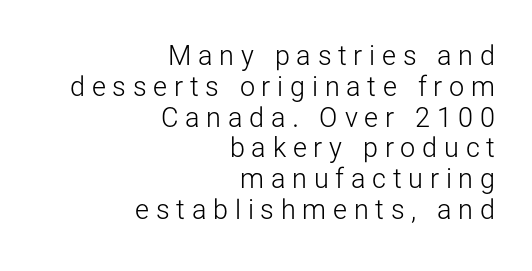
The image shows 27 px text type, upright; set right-aligned, tight line spacing (1.14x), unusually wide letter spacing (+0.25 em), not underlined.
